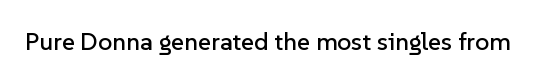
The image shows 25 px text type, upright; set normal letter spacing, not underlined.
